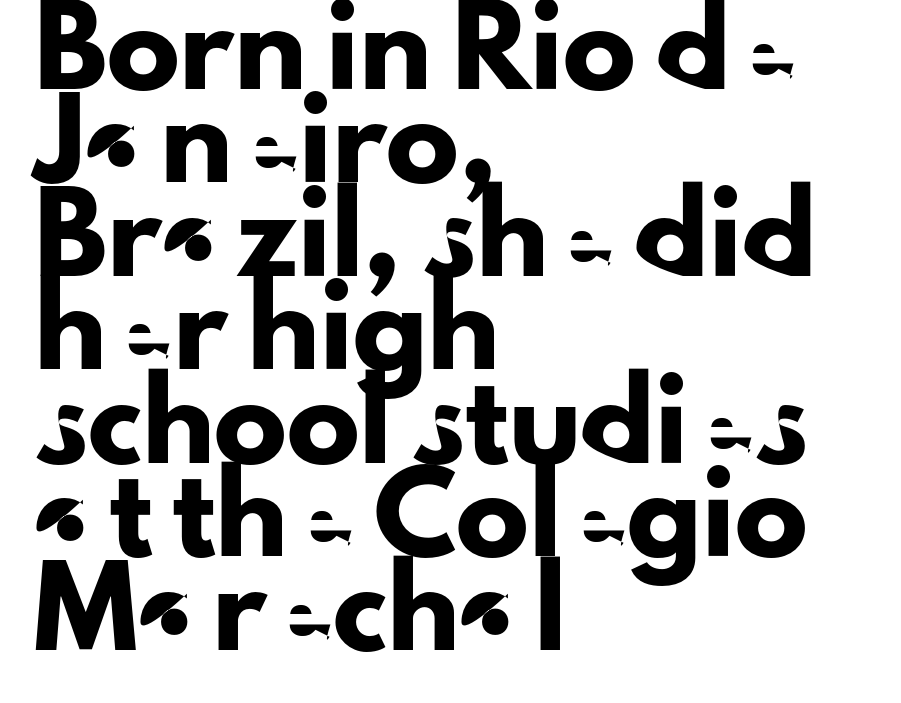
Type without underlining. Here the designer chose a conventional face with non-uniform glyph widths. Each word holds together tightly as a unit, with standard inter-letter gaps. Successive baselines arrive at the customary interval. Are there feet on the stems? There aren't — it's a sans. Rendered with straight, roman letterforms.
